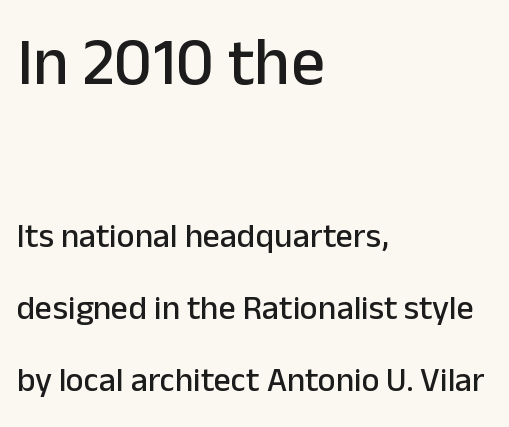
Scale decreases going downward across the two blocks. This block would shrink considerably if given ordinary leading; it's expanded now. Rule under the text: the space is simply empty. Characters follow at the spacing the type designer built in.
